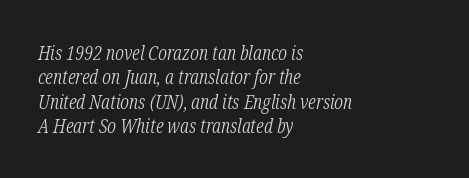
Q: Is the text bold? A: No.
Q: Is the text italic (slanted)? A: Yes, it leans right by about 12 degrees.
Q: Is the text underlined? A: No.
Q: How is the paragraph aligned? A: Left-aligned.
Q: Is the spacing between letters normal or unusually wide? A: Normal.
